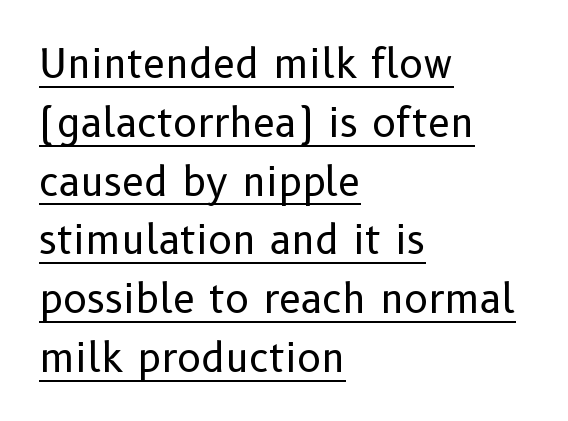
Q: Is the text bold? A: No.
Q: Is the text italic (slanted)? A: No, it is upright.
Q: Is the typeface a serif or a sans-serif typeface? A: Sans-serif.
Q: Is the text underlined? A: Yes.
Q: How is the paragraph aligned? A: Left-aligned.
Q: Is the spacing between letters normal or unusually wide? A: Normal.
Q: Is the spacing between lines tight, normal or loose? A: Normal.
Q: Width (condensed, normal, or wide)? A: Normal.
Q: Stroke contrast? A: Low.
Q: x-height? A: Medium.
Q: Monospaced? A: No.
